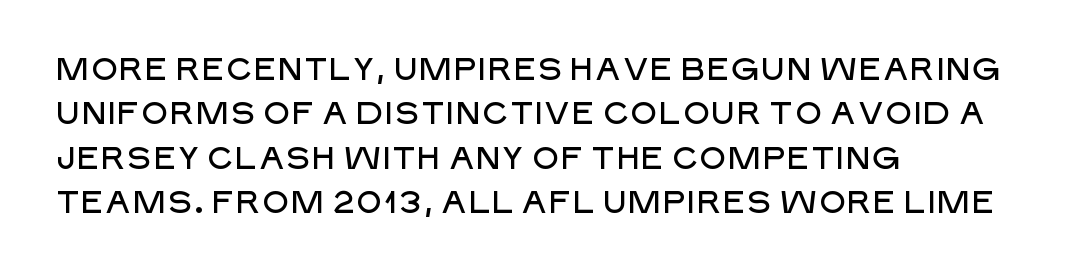
The lettering holds an erect, upright posture throughout. Baseline-to-baseline distance is the conventional proportion of letter height. In terms of letterform style, serifs are entirely absent. The paragraph has a hard left edge and a soft right edge.
